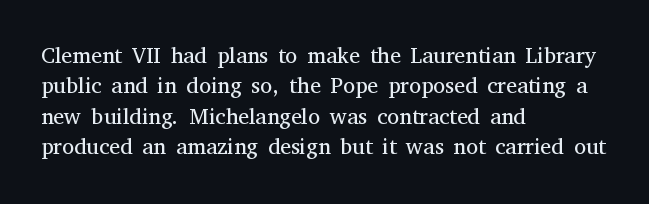
A quiet, ordinary-to-light weight characterises the typeface. The text block is weighted toward the left margin, trailing off unevenly rightward. This rendering leaves character spacing at its baseline value. Characters remain perfectly vertical along every line. The strip under each line holds only bare page.
